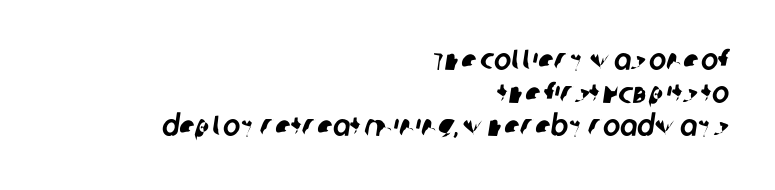
Characters follow at the spacing the type designer built in. This is sans-serif lettering, the kind often seen on screens and signage. Plain, unruled lines of type. The passage is arranged like a letterhead date or caption credit — flush right.
